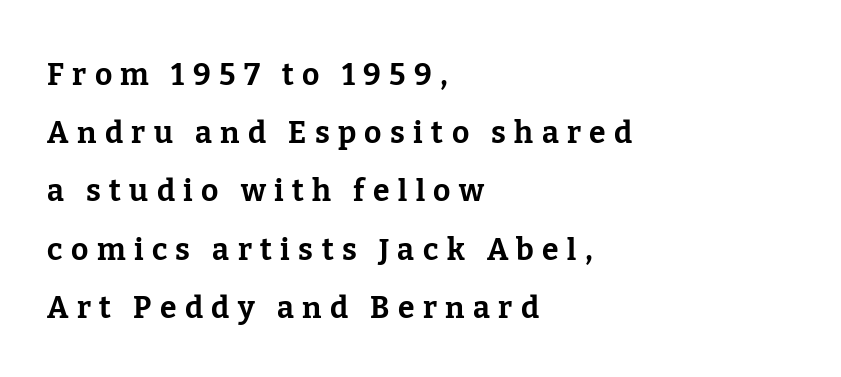
The rendering inserts visible extra space after every character. Think of a printed novel: that variable character pitch is what you see here. The rendering uses a large line-height, opening up the rows. Unmarked baselines from the first word to the last. Do the letters lean? They stand straight. The face used here has the dense, thick strokes of a bold.
